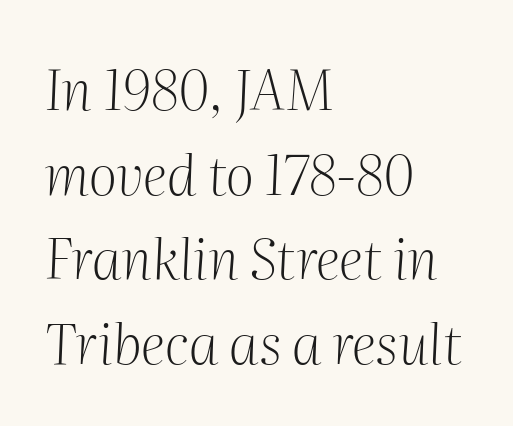
The image shows 56 px light serif type, italic (leaning right); set left-aligned, normal line spacing (1.51x), normal letter spacing, not underlined; medium stroke contrast and a medium x-height.
